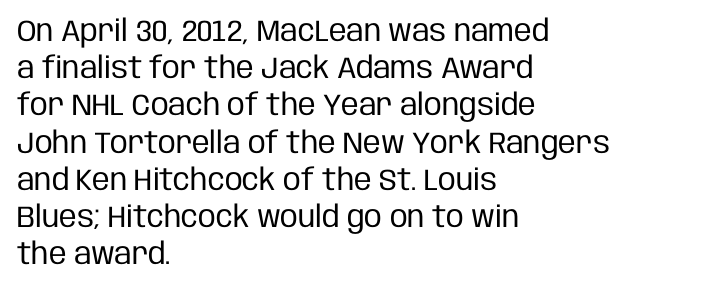
The rendering anchors every line to the left-hand side. The axis of the letterforms is exactly vertical. The font family rendered here belongs to the sans-serif group. Nothing unusual about the tracking: characters are spaced as the font intends. Stems and bowls with no extra thickness — not bold.
